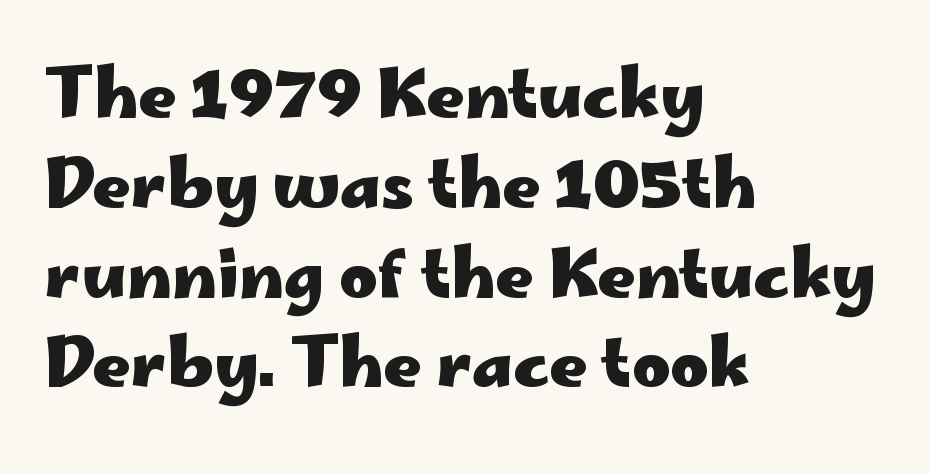
Q: Is the text bold? A: Yes.
Q: Is the text italic (slanted)? A: No, it is upright.
Q: Is the typeface a serif or a sans-serif typeface? A: Sans-serif.
Q: Is the text underlined? A: No.
Q: How is the paragraph aligned? A: Left-aligned.
Q: Is the spacing between letters normal or unusually wide? A: Normal.
Q: Is the spacing between lines tight, normal or loose? A: Normal.
Q: Width (condensed, normal, or wide)? A: Wide.
Q: Stroke contrast? A: Low.
Q: x-height? A: Small.
Q: Monospaced? A: No.
